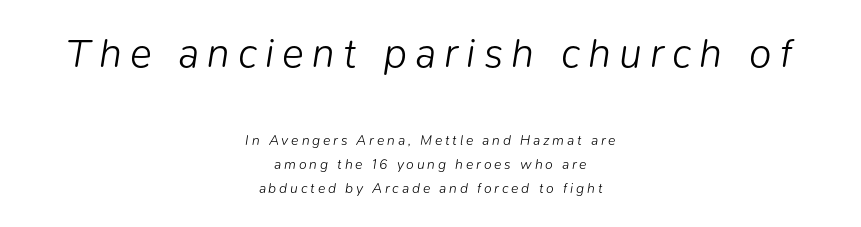
Q: Is the text bold? A: No.
Q: Is the text italic (slanted)? A: Yes, it leans right by about 9 degrees.
Q: Is the text underlined? A: No.
Q: How is the paragraph aligned? A: Centered.
Q: Is the spacing between letters normal or unusually wide? A: Unusually wide.
Q: Which block of text is set in a larger size, the first (top) or the second (bottom)? A: The first (top) one.
Q: Width (condensed, normal, or wide)? A: Normal.
Q: Stroke contrast? A: Low.
Q: x-height? A: Medium.
Q: Monospaced? A: No.
